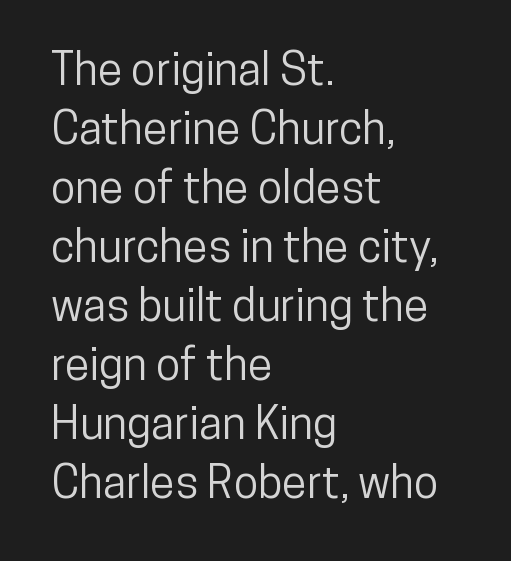
Q: Is the text italic (slanted)? A: No, it is upright.
Q: Is the typeface a serif or a sans-serif typeface? A: Sans-serif.
Q: Is the text underlined? A: No.
Q: How is the paragraph aligned? A: Left-aligned.
Q: Is the spacing between letters normal or unusually wide? A: Normal.
Q: Is the spacing between lines tight, normal or loose? A: Normal.
Q: Width (condensed, normal, or wide)? A: Condensed.
Q: Stroke contrast? A: Low.
Q: x-height? A: Medium.
Q: Monospaced? A: No.
